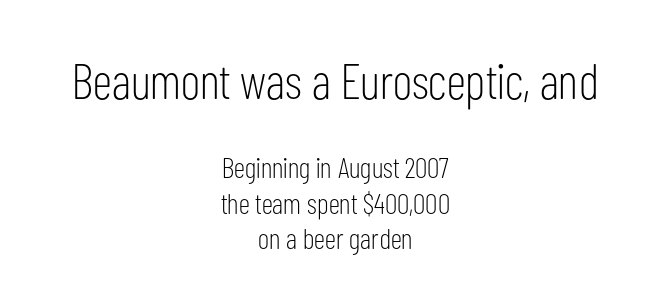
Q: Is the text bold? A: No.
Q: Is the text italic (slanted)? A: No, it is upright.
Q: Is the typeface a serif or a sans-serif typeface? A: Sans-serif.
Q: Is the text underlined? A: No.
Q: How is the paragraph aligned? A: Centered.
Q: Is the spacing between letters normal or unusually wide? A: Normal.
Q: Which block of text is set in a larger size, the first (top) or the second (bottom)? A: The first (top) one.
Q: Width (condensed, normal, or wide)? A: Condensed.
Q: Stroke contrast? A: Low.
Q: x-height? A: Medium.
Q: Monospaced? A: No.
